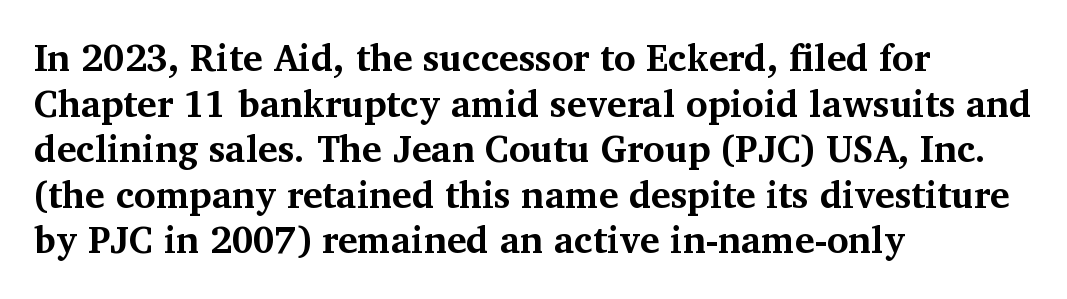
{"serif": "yes", "italic": "no", "bold": "yes", "weight": "bold", "width": "normal", "stroke_contrast": "medium", "x_height": "medium", "monospaced": "no", "underline": "no", "align": "left", "line_spacing_ratio": 1.23, "letter_spacing": "normal", "letter_spacing_em": 0.0, "glyph_px": 37}
